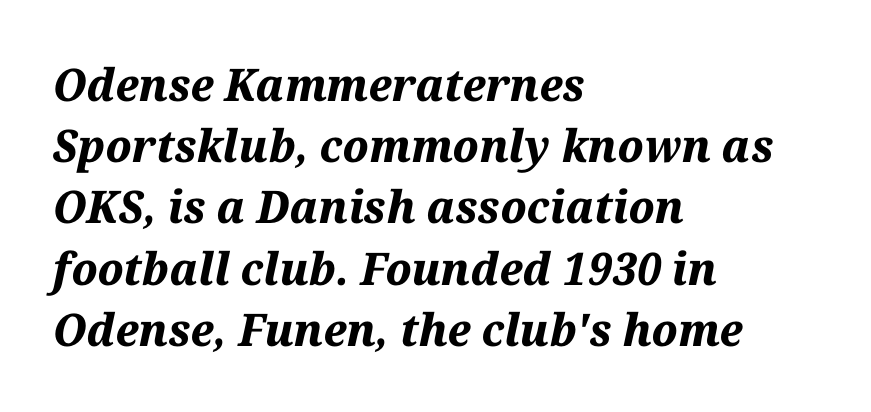
{"italic": "yes", "lean": "right", "slant_degrees": 12, "bold": "yes", "weight": "bold", "width": "normal", "stroke_contrast": "medium", "x_height": "medium", "monospaced": "no", "underline": "no", "align": "left", "line_spacing": "normal", "line_spacing_ratio": 1.36, "letter_spacing": "normal", "letter_spacing_em": 0.0, "glyph_px": 45}
